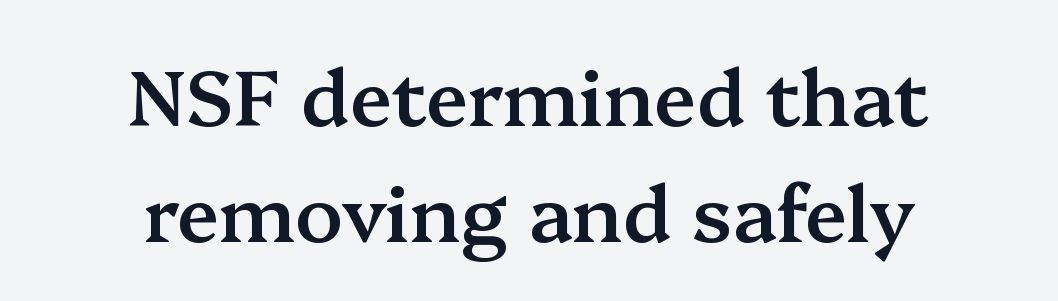
The image shows 78 px semibold serif type, upright; set centered, normal line spacing (1.49x), normal letter spacing, not underlined; medium stroke contrast and a medium x-height.
